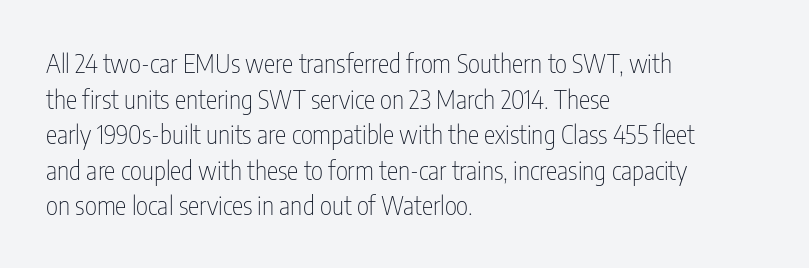
The image shows 26 px text type, upright; set left-aligned, normal line spacing (1.37x), normal letter spacing, not underlined.
